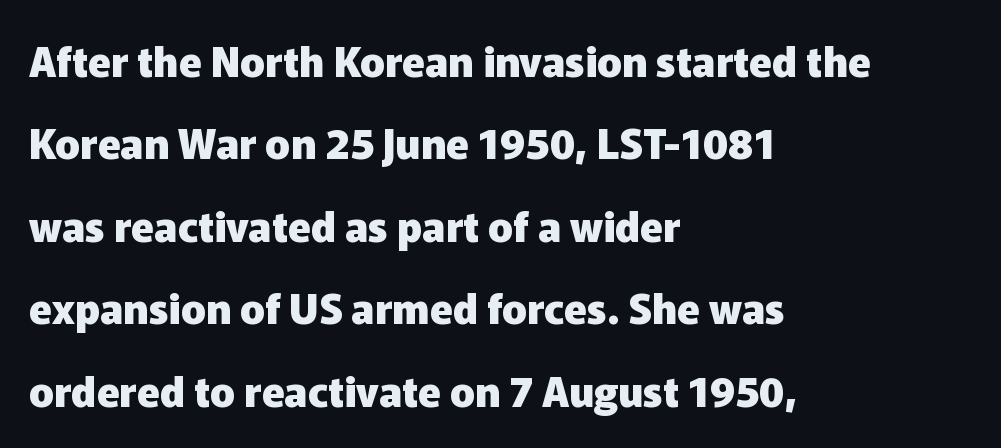
Q: Is the text bold? A: Yes.
Q: Is the text italic (slanted)? A: No, it is upright.
Q: Is the typeface a serif or a sans-serif typeface? A: Sans-serif.
Q: Is the text underlined? A: No.
Q: How is the paragraph aligned? A: Left-aligned.
Q: Is the spacing between letters normal or unusually wide? A: Normal.
Q: Is the spacing between lines tight, normal or loose? A: Loose.
Q: Width (condensed, normal, or wide)? A: Normal.
Q: Stroke contrast? A: Low.
Q: x-height? A: Medium.
Q: Monospaced? A: No.
